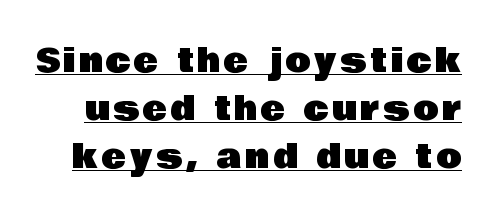
{"serif": "no", "italic": "no", "width": "normal", "stroke_contrast": "low", "x_height": "large", "monospaced": "no", "underline": "yes", "line_spacing": "normal", "line_spacing_ratio": 1.46, "glyph_px": 33}
